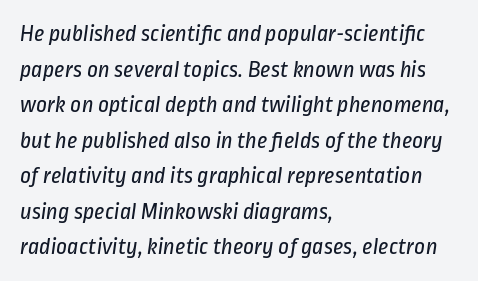
The image shows 24 px text type; set left-aligned, normal line spacing (1.48x), normal letter spacing, not underlined.
